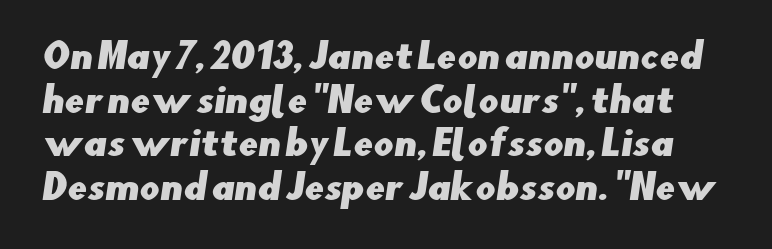
Q: Is the typeface a serif or a sans-serif typeface? A: Sans-serif.
Q: Is the text underlined? A: No.
Q: Is the spacing between letters normal or unusually wide? A: Normal.
Q: Is the spacing between lines tight, normal or loose? A: Normal.
Q: Width (condensed, normal, or wide)? A: Normal.
Q: Stroke contrast? A: Low.
Q: x-height? A: Small.
Q: Monospaced? A: No.
